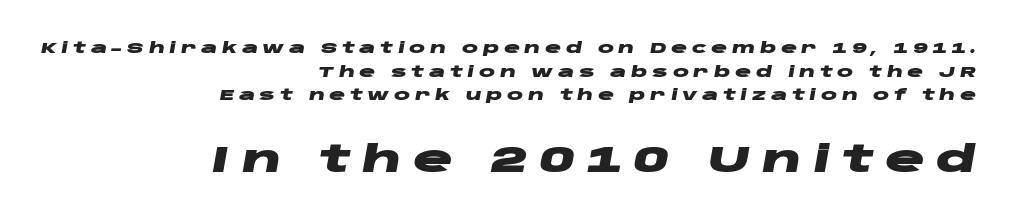
{"italic": "yes", "lean": "right", "slant_degrees": 10, "bold": "yes", "weight": "heavy", "width": "wide", "stroke_contrast": "low", "x_height": "large", "monospaced": "no", "underline": "no", "align": "right", "line_spacing": "normal", "line_spacing_ratio": 1.58, "letter_spacing": "wide", "letter_spacing_em": 0.31, "larger_block": "second", "size_ratio": 2.47, "glyph_px": 37}
